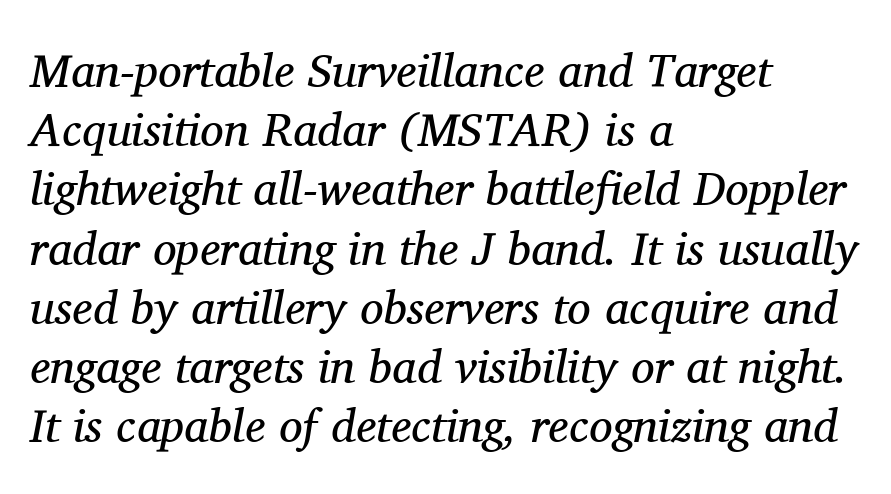
Serifs: yes, visible at the terminals of the letterforms. Counters stay open thanks to moderate or lighter strokes. Horizontal alignment here is leftward, the default for most running prose. The glyphs are unaccompanied by any horizontal stroke below them. Compared with typical body copy, the letter spacing here is the same. The face used here is proportionally spaced, like ordinary book or web type.
